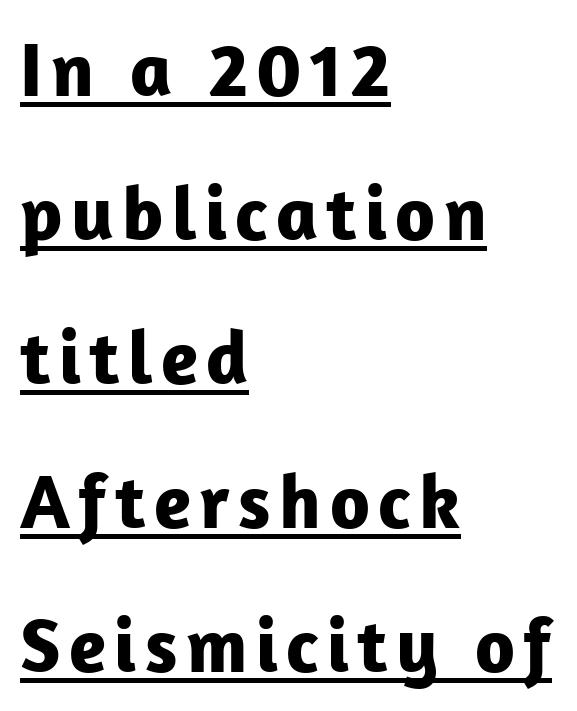
The image shows 77 px bold sans-serif type, upright; set left-aligned, line spacing 1.87x, underlined; low stroke contrast and a medium x-height.
